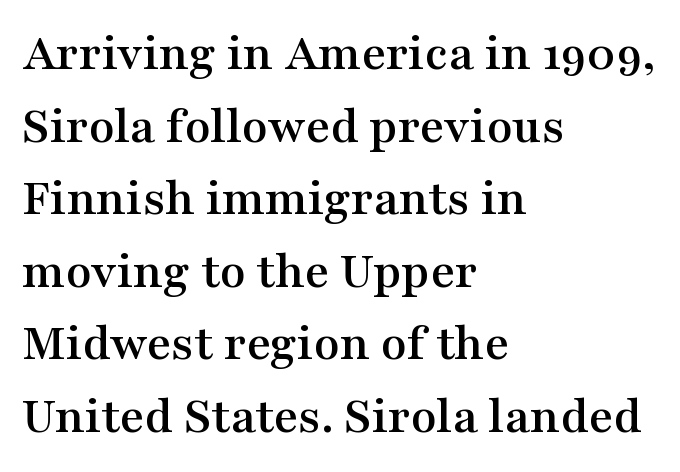
{"serif": "yes", "italic": "no", "width": "wide", "stroke_contrast": "medium", "x_height": "medium", "monospaced": "no", "underline": "no", "align": "left", "line_spacing": "normal", "line_spacing_ratio": 1.37, "letter_spacing": "normal", "letter_spacing_em": 0.0, "glyph_px": 53}
